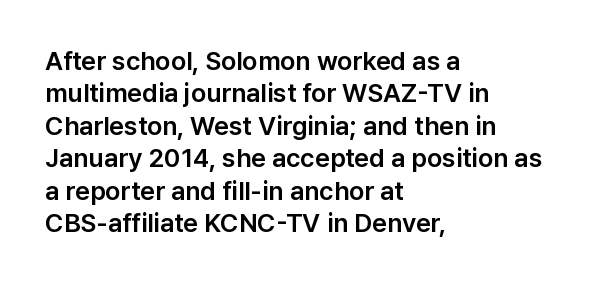
Q: Is the text italic (slanted)? A: No, it is upright.
Q: Is the text underlined? A: No.
Q: How is the paragraph aligned? A: Left-aligned.
Q: Is the spacing between letters normal or unusually wide? A: Normal.
Q: Is the spacing between lines tight, normal or loose? A: Normal.
